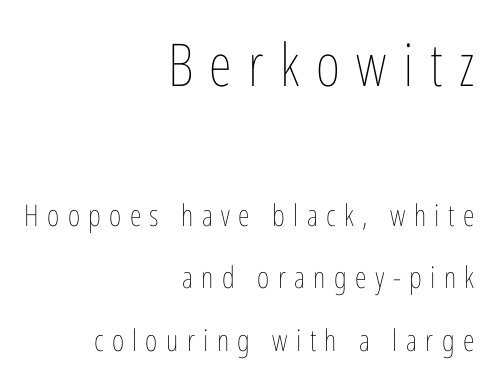
It's the straight-up-and-down kind of type. Each row of text sits above clean, open space. Typeset ragged left — the right edge is the straight one. Note: larger setting up top, smaller setting below. These lines stand farther apart than default settings would place them.
